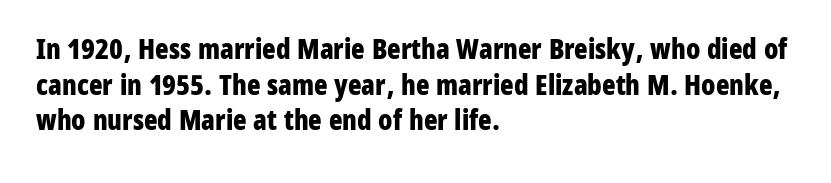
{"serif": "no", "italic": "no", "bold": "yes", "weight": "bold", "width": "condensed", "stroke_contrast": "low", "x_height": "medium", "monospaced": "no", "underline": "no", "align": "left", "line_spacing": "normal", "line_spacing_ratio": 1.27, "letter_spacing": "normal", "letter_spacing_em": 0.0, "glyph_px": 28}
